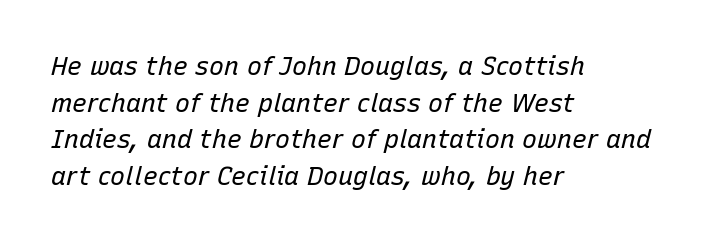
The image shows 25 px text type, italic (leaning right); set left-aligned, normal line spacing (1.47x), normal letter spacing, not underlined.
